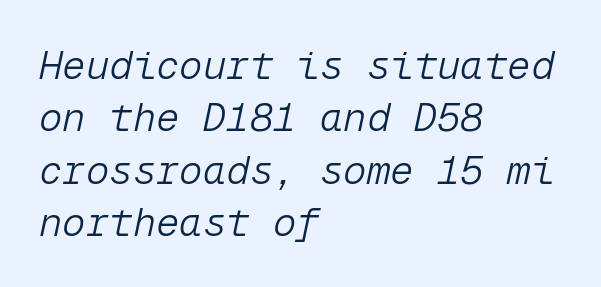
Q: Is the text bold? A: No.
Q: Is the text italic (slanted)? A: Yes, it leans right by about 12 degrees.
Q: Is the text underlined? A: No.
Q: How is the paragraph aligned? A: Left-aligned.
Q: Is the spacing between letters normal or unusually wide? A: Normal.
Q: Is the spacing between lines tight, normal or loose? A: Normal.
Q: Width (condensed, normal, or wide)? A: Normal.
Q: Stroke contrast? A: Low.
Q: x-height? A: Medium.
Q: Monospaced? A: Yes.
